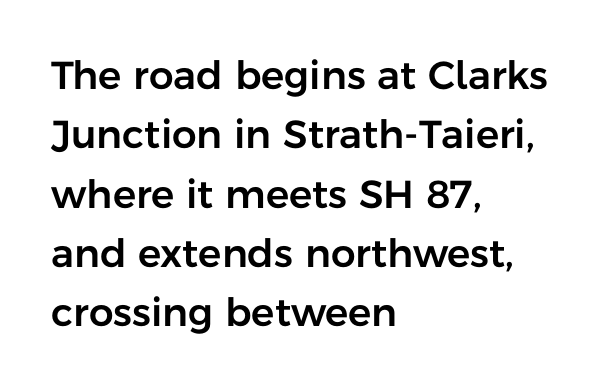
{"serif": "no", "italic": "no", "width": "normal", "stroke_contrast": "low", "x_height": "medium", "monospaced": "no", "underline": "no", "align": "left", "line_spacing": "normal", "line_spacing_ratio": 1.52, "letter_spacing": "normal", "letter_spacing_em": 0.0, "glyph_px": 39}
